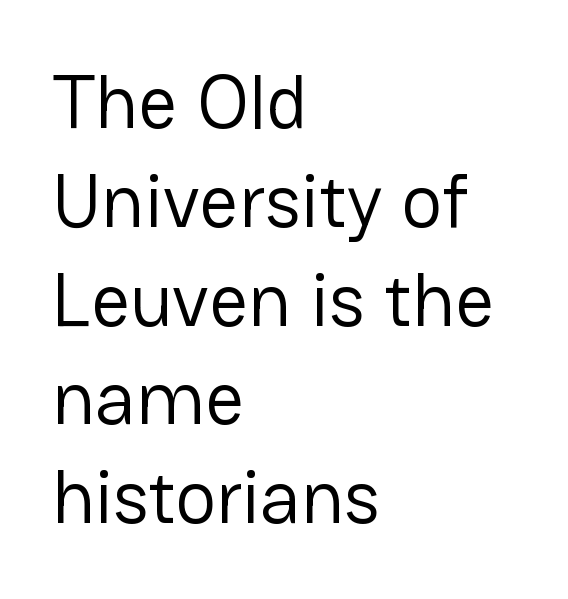
Check the space under the baseline: it is left empty. Italic: no, the glyphs are upright roman. If you measured baseline to baseline, you'd find a middling distance. Think of a printed novel: that variable character pitch is what you see here. Compared with a typical body face, this is equally light or lighter still.
